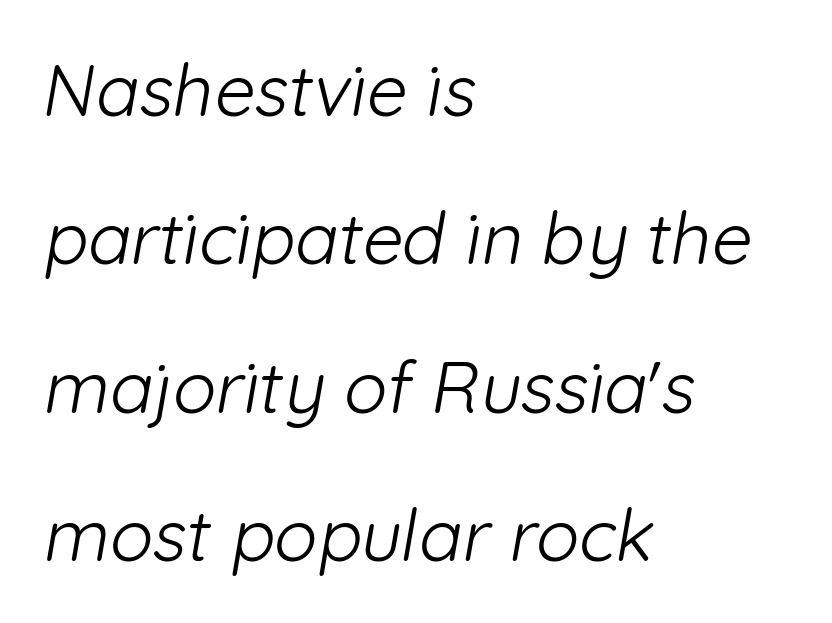
{"serif": "no", "bold": "no", "weight": "light", "width": "normal", "stroke_contrast": "low", "x_height": "medium", "monospaced": "no", "underline": "no", "align": "left", "line_spacing": "loose", "line_spacing_ratio": 2.06, "letter_spacing": "normal", "letter_spacing_em": 0.0, "glyph_px": 72}
